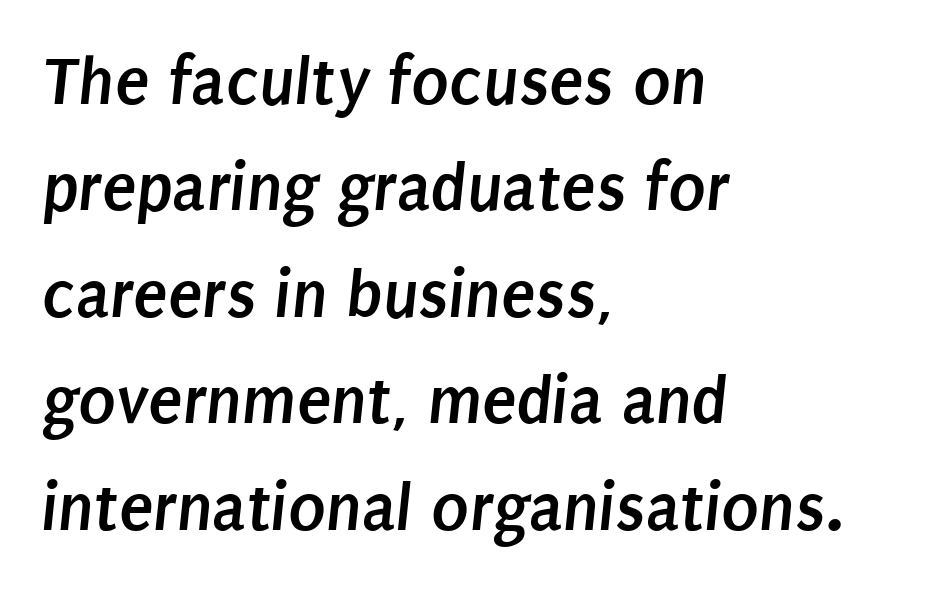
{"serif": "no", "bold": "yes", "weight": "semibold", "width": "condensed", "stroke_contrast": "low", "x_height": "large", "monospaced": "no", "underline": "no", "align": "left", "line_spacing": "normal", "line_spacing_ratio": 1.52, "letter_spacing": "normal", "letter_spacing_em": 0.0, "glyph_px": 70}
